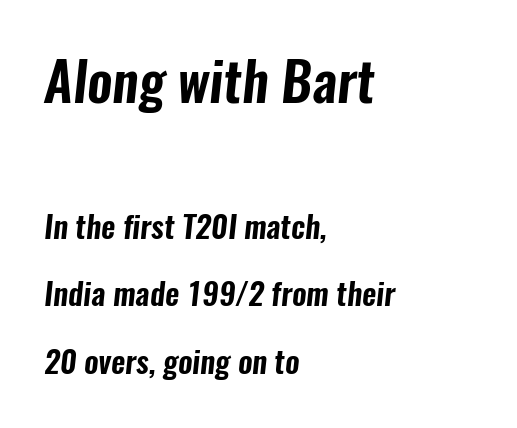
Q: Is the typeface a serif or a sans-serif typeface? A: Sans-serif.
Q: Is the text underlined? A: No.
Q: How is the paragraph aligned? A: Left-aligned.
Q: Is the spacing between letters normal or unusually wide? A: Normal.
Q: Is the spacing between lines tight, normal or loose? A: Loose.
Q: Which block of text is set in a larger size, the first (top) or the second (bottom)? A: The first (top) one.
Q: Width (condensed, normal, or wide)? A: Condensed.
Q: Stroke contrast? A: Low.
Q: x-height? A: Medium.
Q: Monospaced? A: No.
